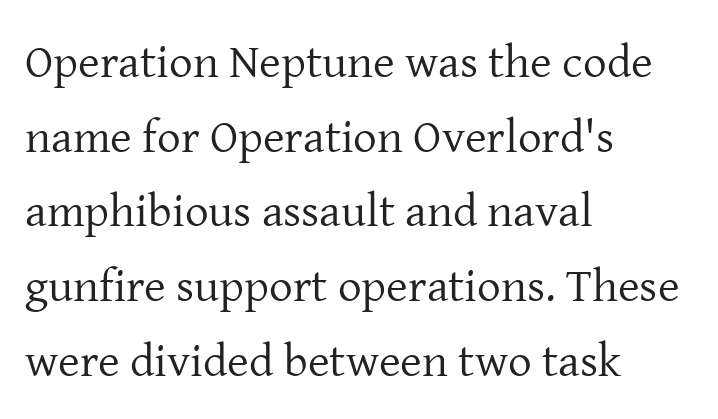
{"serif": "yes", "italic": "no", "bold": "no", "weight": "regular", "width": "normal", "stroke_contrast": "low", "x_height": "medium", "monospaced": "no", "underline": "no", "align": "left", "line_spacing": "normal", "line_spacing_ratio": 1.59, "letter_spacing": "normal", "letter_spacing_em": 0.0, "glyph_px": 47}
